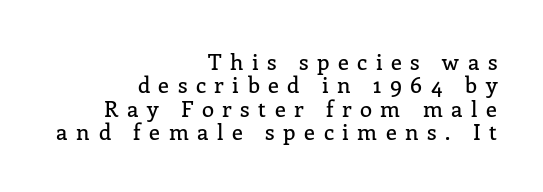
The gap between lines stays unmarked. Nope, not italic — everything's standing straight. The passage shown has open, widely tracked lettering throughout. How would I describe the line gaps? Narrow and economical. Compared with a flush-left layout, this one pins lines to the opposite, right side.
